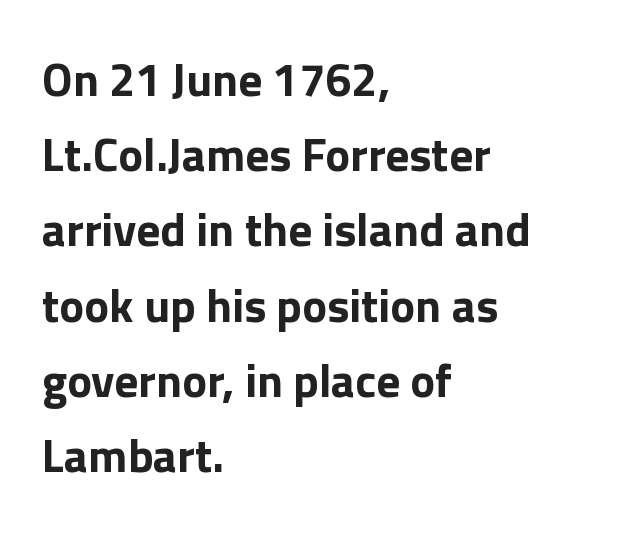
Q: Is the text bold? A: Yes.
Q: Is the text italic (slanted)? A: No, it is upright.
Q: Is the typeface a serif or a sans-serif typeface? A: Sans-serif.
Q: Is the text underlined? A: No.
Q: How is the paragraph aligned? A: Left-aligned.
Q: Is the spacing between letters normal or unusually wide? A: Normal.
Q: Is the spacing between lines tight, normal or loose? A: Normal.
Q: Width (condensed, normal, or wide)? A: Normal.
Q: Stroke contrast? A: Low.
Q: x-height? A: Medium.
Q: Monospaced? A: No.
